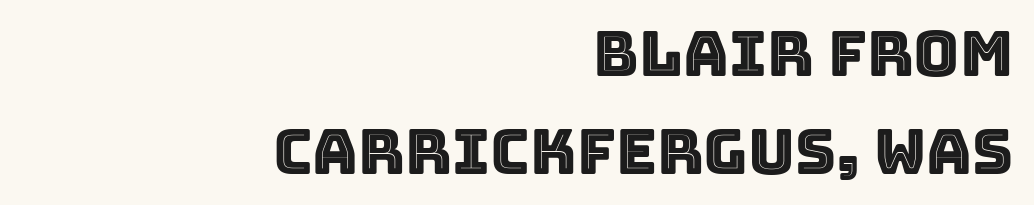
{"italic": "no", "width": "normal", "x_height": "large", "monospaced": "no", "underline": "no", "align": "right", "line_spacing": "normal", "line_spacing_ratio": 1.56, "letter_spacing": "normal", "letter_spacing_em": 0.0, "glyph_px": 63}
